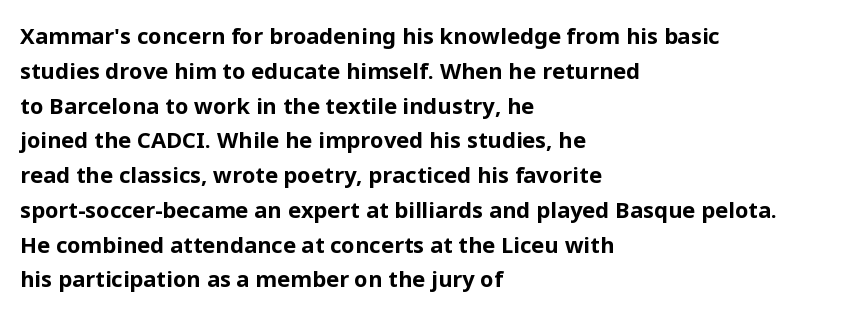
Q: Is the text bold? A: Yes.
Q: Is the text italic (slanted)? A: No, it is upright.
Q: Is the text underlined? A: No.
Q: How is the paragraph aligned? A: Left-aligned.
Q: Is the spacing between letters normal or unusually wide? A: Normal.
Q: Is the spacing between lines tight, normal or loose? A: Normal.
